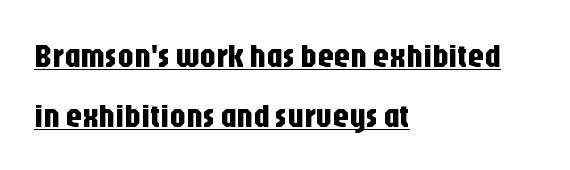
The image shows 33 px condensed sans-serif type, upright; set left-aligned, line spacing 1.81x, normal letter spacing, underlined; low stroke contrast and a large x-height.
